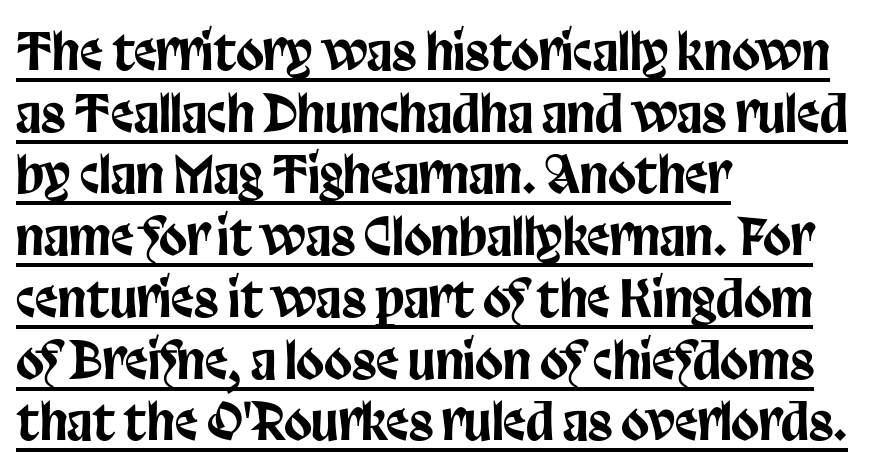
The image shows 51 px condensed sans-serif type, upright; set left-aligned, line spacing 1.21x, normal letter spacing, underlined; low stroke contrast and a large x-height.
